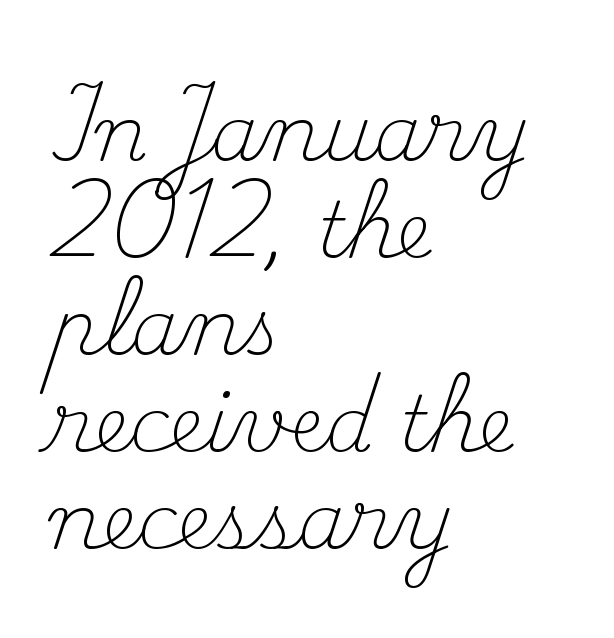
The image shows 77 px light serif type; set left-aligned, normal line spacing (1.26x), normal letter spacing, not underlined; medium stroke contrast and a small x-height.
